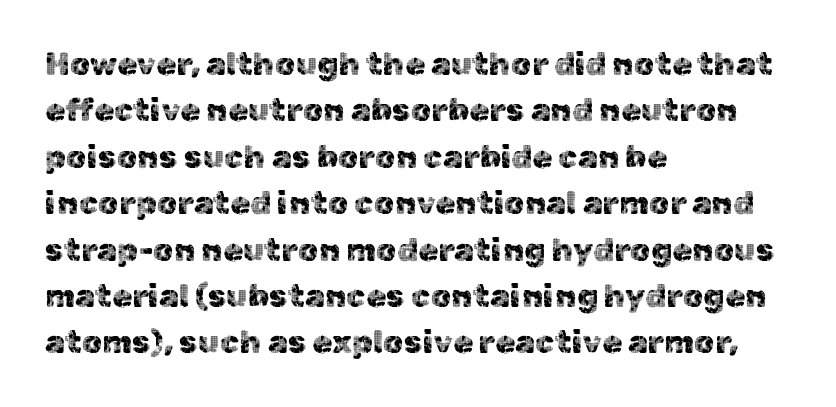
Q: Is the text italic (slanted)? A: No, it is upright.
Q: Is the typeface a serif or a sans-serif typeface? A: Sans-serif.
Q: Is the text underlined? A: No.
Q: How is the paragraph aligned? A: Left-aligned.
Q: Is the spacing between letters normal or unusually wide? A: Normal.
Q: Is the spacing between lines tight, normal or loose? A: Normal.
Q: Width (condensed, normal, or wide)? A: Normal.
Q: x-height? A: Medium.
Q: Monospaced? A: No.
